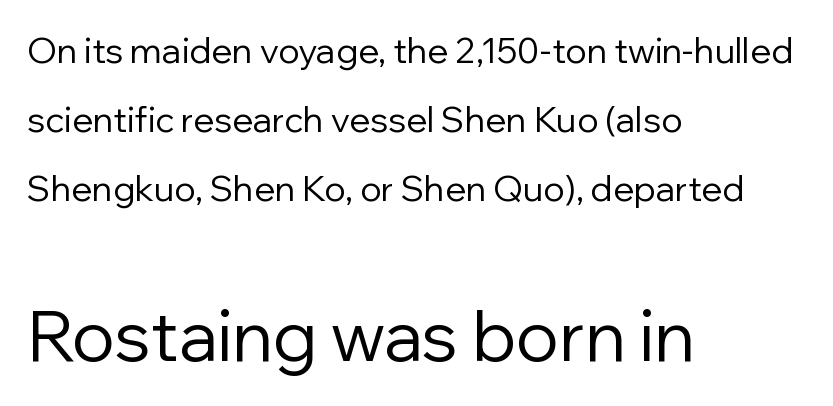
The image shows 70 px regular-weight sans-serif type, upright; set left-aligned, loose line spacing (1.97x), normal letter spacing, not underlined; the second (bottom) block is 2.0x larger; low stroke contrast and a medium x-height.
